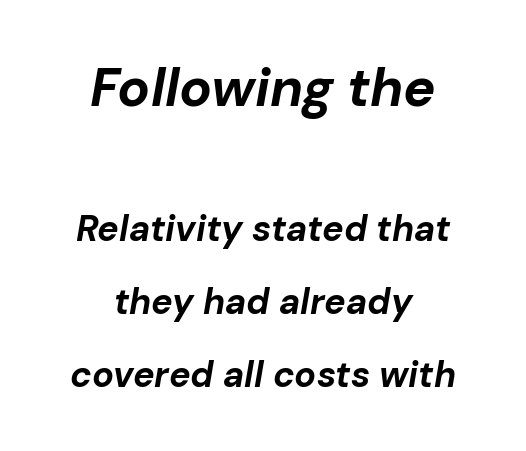
The image shows 54 px bold type, italic (leaning right); set centered, loose line spacing (2.03x), normal letter spacing, not underlined; the first (top) block is 1.5x larger; low stroke contrast and a medium x-height.
